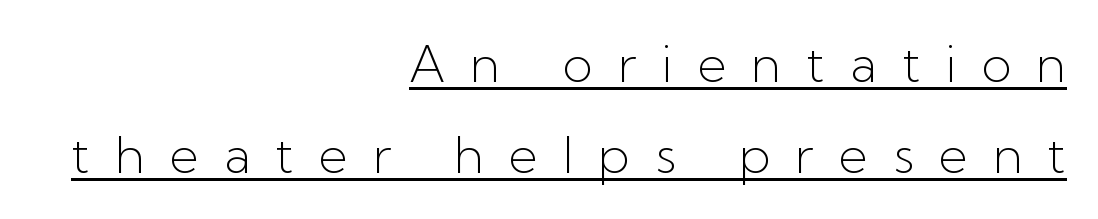
The image shows 50 px light sans-serif type, upright; set right-aligned, line spacing 1.83x, unusually wide letter spacing (+0.5 em), underlined; low stroke contrast and a medium x-height.
